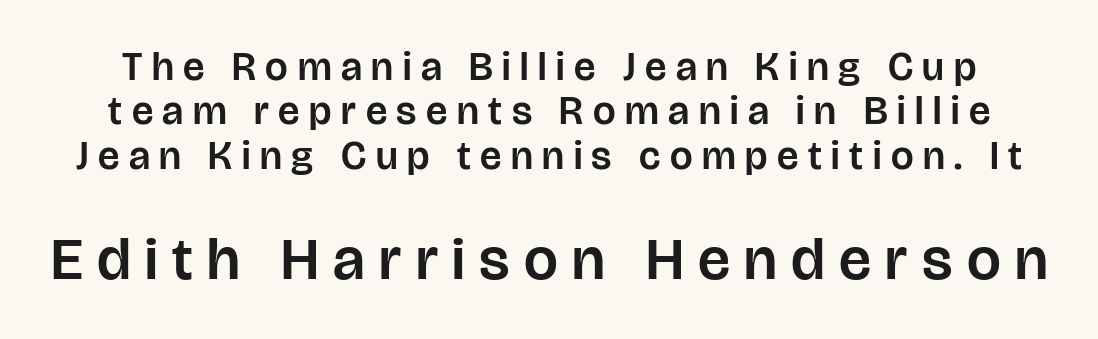
{"serif": "no", "italic": "no", "width": "normal", "stroke_contrast": "low", "x_height": "large", "monospaced": "no", "underline": "no", "line_spacing": "tight", "line_spacing_ratio": 1.11, "letter_spacing": "wide", "letter_spacing_em": 0.24, "larger_block": "second", "size_ratio": 1.5, "glyph_px": 60}
